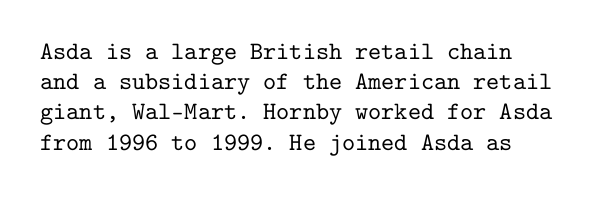
{"italic": "no", "underline": "no", "line_spacing_ratio": 1.21, "letter_spacing": "normal", "letter_spacing_em": 0.0, "glyph_px": 25}
